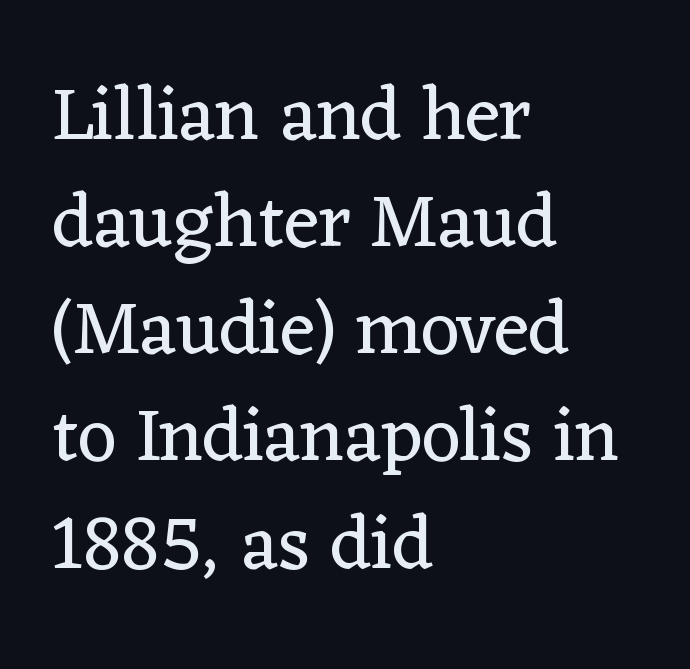
Is this a fixed-width face? No — the glyphs have proportional, varying widths. Leading: standard. No chunkiness to these letters — they're not bold. Between one letter and the next there's only the usual sliver of space. The paragraph shown leans on its left margin.
